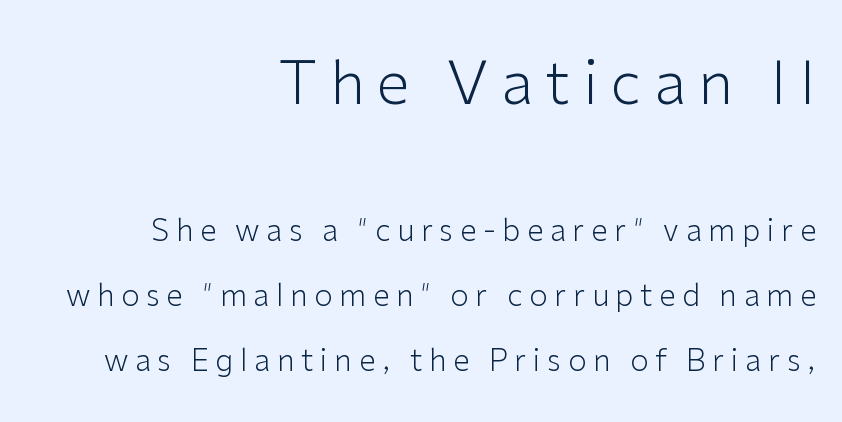
Q: Is the text bold? A: No.
Q: Is the text italic (slanted)? A: No, it is upright.
Q: Is the typeface a serif or a sans-serif typeface? A: Sans-serif.
Q: Is the text underlined? A: No.
Q: How is the paragraph aligned? A: Right-aligned.
Q: Is the spacing between letters normal or unusually wide? A: Unusually wide.
Q: Is the spacing between lines tight, normal or loose? A: Loose.
Q: Which block of text is set in a larger size, the first (top) or the second (bottom)? A: The first (top) one.
Q: Width (condensed, normal, or wide)? A: Normal.
Q: Stroke contrast? A: Low.
Q: x-height? A: Medium.
Q: Monospaced? A: No.
